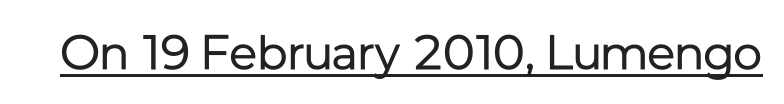
The image shows 48 px regular-weight sans-serif type, upright; set normal letter spacing, underlined; low stroke contrast and a medium x-height.
